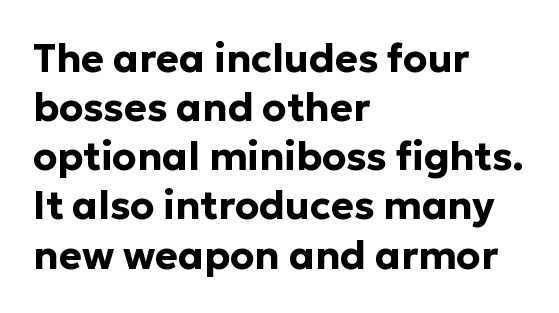
{"serif": "no", "italic": "no", "bold": "yes", "weight": "bold", "width": "normal", "stroke_contrast": "low", "x_height": "medium", "monospaced": "no", "underline": "no", "align": "left", "line_spacing": "normal", "line_spacing_ratio": 1.26, "letter_spacing": "normal", "letter_spacing_em": 0.0, "glyph_px": 39}
